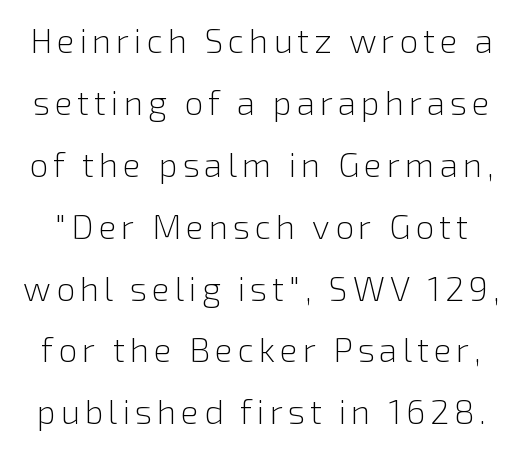
{"serif": "no", "italic": "no", "bold": "no", "weight": "light", "width": "normal", "x_height": "medium", "monospaced": "no", "underline": "no", "line_spacing_ratio": 1.82, "glyph_px": 34}
